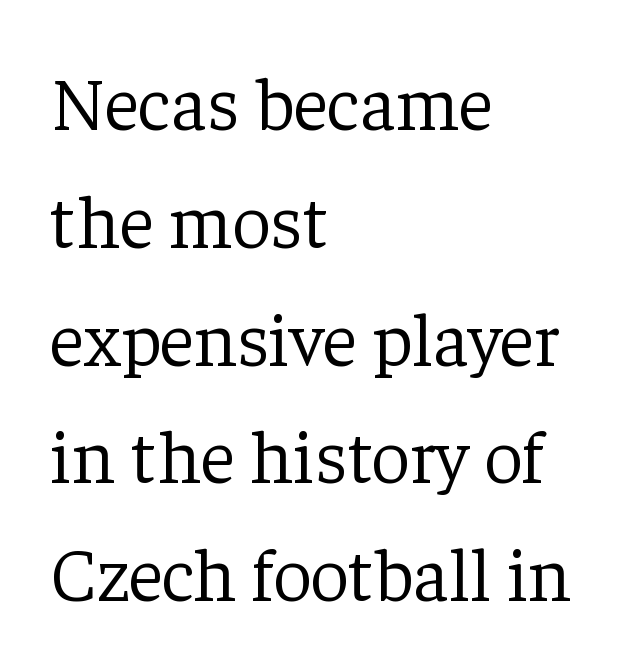
{"serif": "yes", "italic": "no", "bold": "no", "weight": "light", "width": "normal", "stroke_contrast": "low", "x_height": "medium", "monospaced": "no", "underline": "no", "align": "left", "line_spacing": "normal", "line_spacing_ratio": 1.55, "letter_spacing": "normal", "letter_spacing_em": 0.0, "glyph_px": 76}
